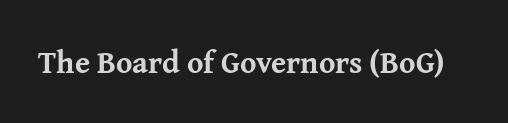
This rendering employs a face with finishing strokes, i.e., a serif. You could not count columns in this text — the font is proportionally spaced. Characters follow at the spacing the type designer built in. Descenders hang freely into open space. A full-strength bold gives these letters their thick strokes. A roman cut, with each character standing at attention.
